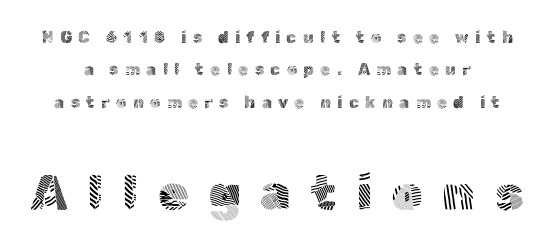
Weight: in the light-to-regular range. Reading top to bottom, the characters get bigger at the block break. Letterform terminals end flat and unadorned throughout the passage. Nope, not italic — everything's standing straight. Letter spacing: wide. Any mark beneath the type? The region is blank.
